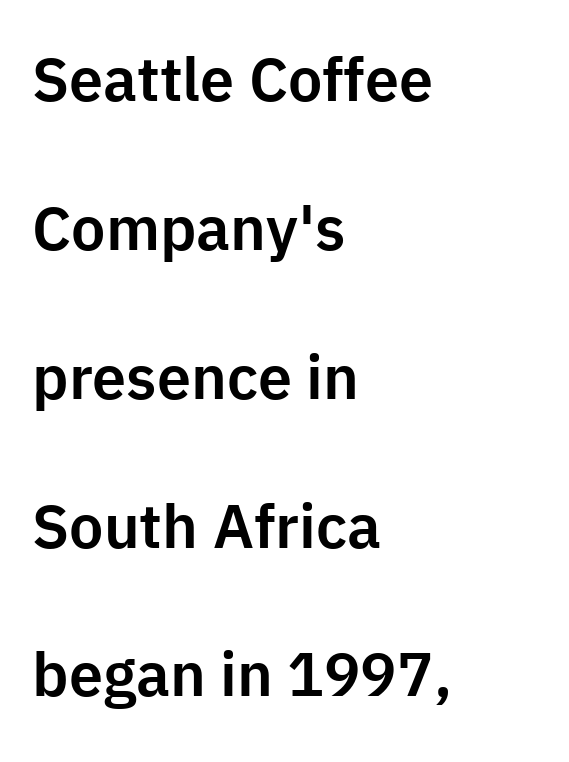
The image shows 61 px sans-serif type, upright; set left-aligned, loose line spacing (2.44x), normal letter spacing, not underlined; low stroke contrast and a medium x-height.
